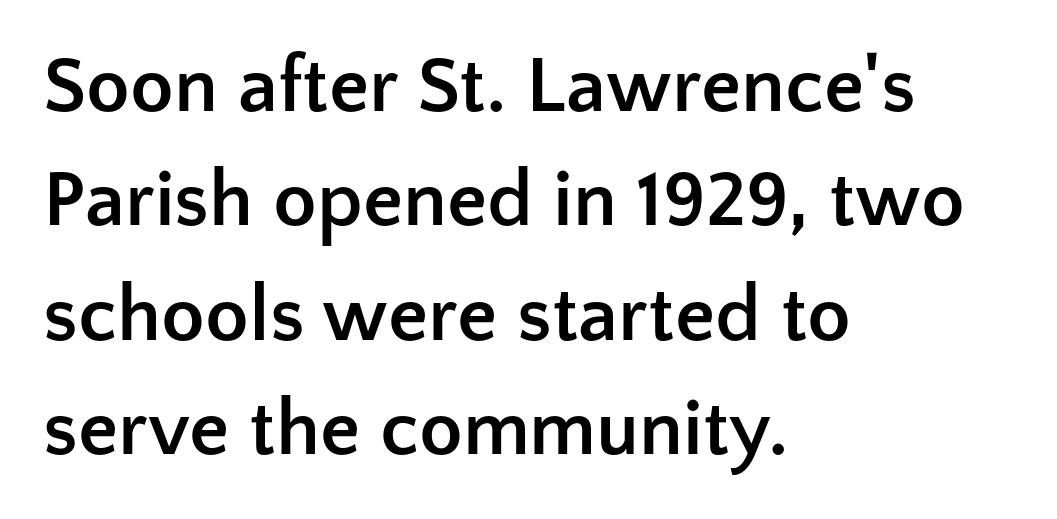
The image shows 80 px semibold sans-serif type, upright; set left-aligned, normal line spacing (1.43x), normal letter spacing, not underlined; low stroke contrast and a medium x-height.
